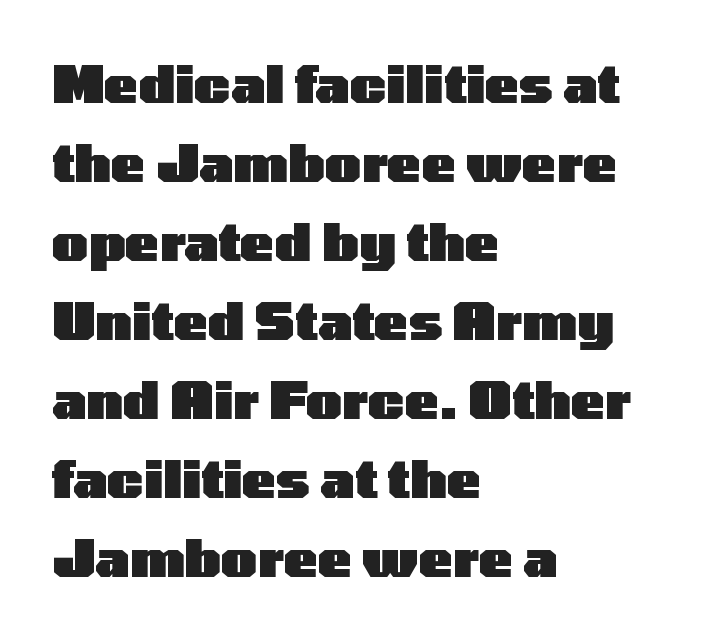
The image shows 51 px heavy, wide sans-serif type, upright; set left-aligned, normal line spacing (1.55x), normal letter spacing, not underlined; low stroke contrast and a medium x-height.
